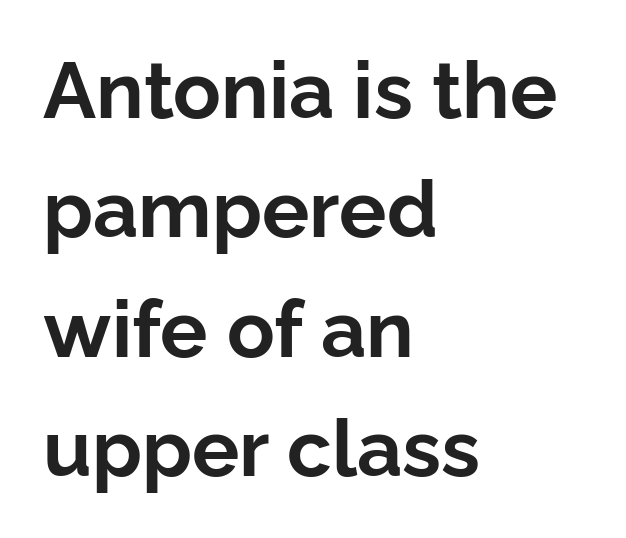
What weight is shown? A full bold with thick strokes. The glyphs in this specimen are sans serif. Spacing verdict: proportional, widths tailored to each character. Nobody touched the tracking dial on this one. A classic flush-left, rag-right setting is used for this passage.
